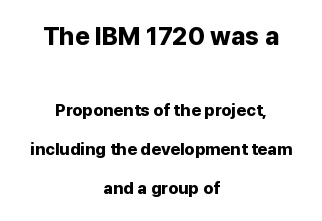
{"italic": "no", "bold": "yes", "underline": "no", "align": "center", "line_spacing": "loose", "line_spacing_ratio": 2.31, "letter_spacing": "normal", "letter_spacing_em": 0.0, "larger_block": "first", "size_ratio": 1.47, "glyph_px": 25}
